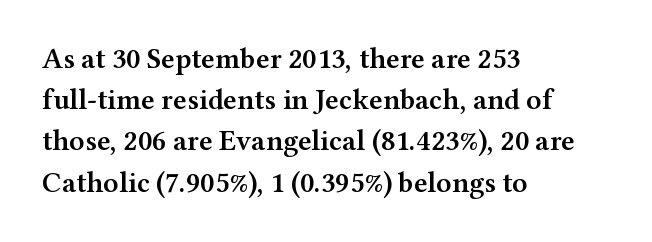
The image shows 29 px semibold, wide serif type, upright; set left-aligned, normal line spacing (1.42x), normal letter spacing, not underlined; medium stroke contrast and a medium x-height.
